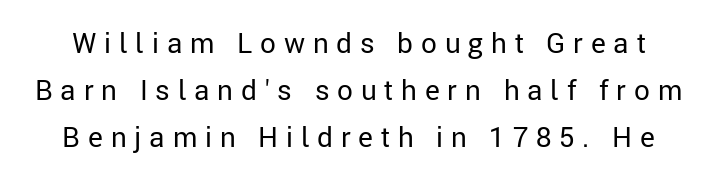
Q: Is the text bold? A: No.
Q: Is the text italic (slanted)? A: No, it is upright.
Q: Is the typeface a serif or a sans-serif typeface? A: Sans-serif.
Q: Is the text underlined? A: No.
Q: Is the spacing between letters normal or unusually wide? A: Unusually wide.
Q: Is the spacing between lines tight, normal or loose? A: Normal.
Q: Width (condensed, normal, or wide)? A: Normal.
Q: Stroke contrast? A: Low.
Q: x-height? A: Medium.
Q: Monospaced? A: No.
